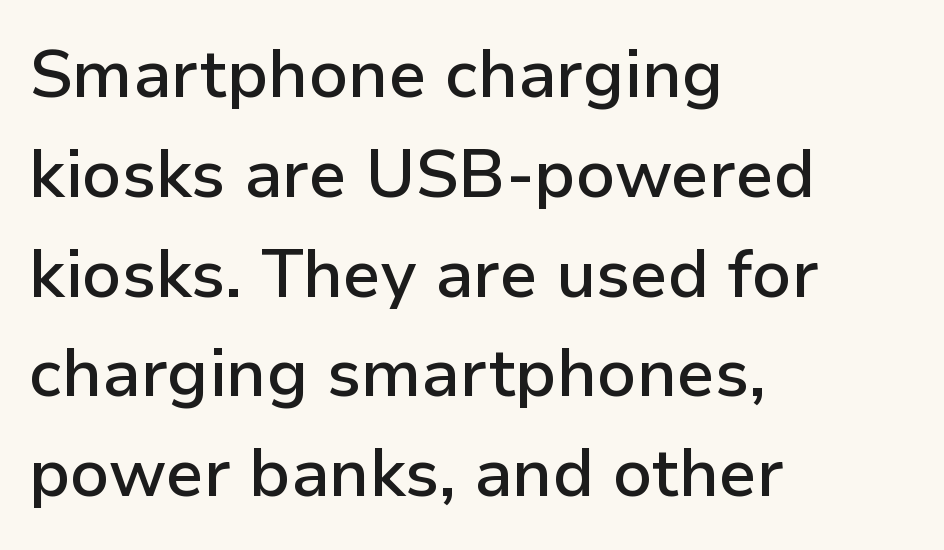
{"serif": "no", "italic": "no", "bold": "semi", "weight": "semibold", "width": "normal", "stroke_contrast": "low", "x_height": "medium", "monospaced": "no", "underline": "no", "align": "left", "line_spacing": "normal", "line_spacing_ratio": 1.49, "letter_spacing": "normal", "letter_spacing_em": 0.0, "glyph_px": 67}
